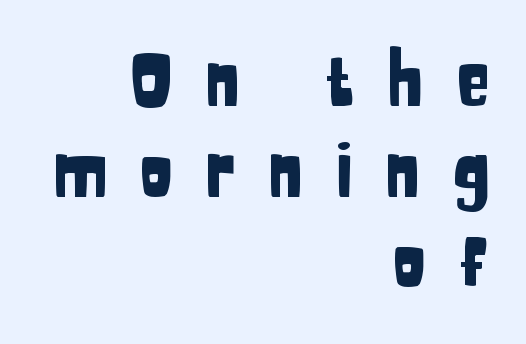
Q: Is the text italic (slanted)? A: No, it is upright.
Q: Is the typeface a serif or a sans-serif typeface? A: Sans-serif.
Q: Is the text underlined? A: No.
Q: How is the paragraph aligned? A: Right-aligned.
Q: Is the spacing between letters normal or unusually wide? A: Unusually wide.
Q: Is the spacing between lines tight, normal or loose? A: Normal.
Q: Width (condensed, normal, or wide)? A: Condensed.
Q: Stroke contrast? A: Low.
Q: x-height? A: Large.
Q: Monospaced? A: No.
